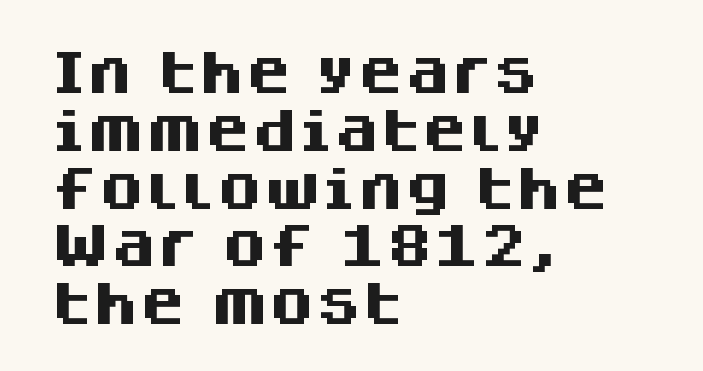
The image shows 47 px heavy sans-serif type, upright; set left-aligned, line spacing 1.23x, normal letter spacing, not underlined; medium stroke contrast and a large x-height.
